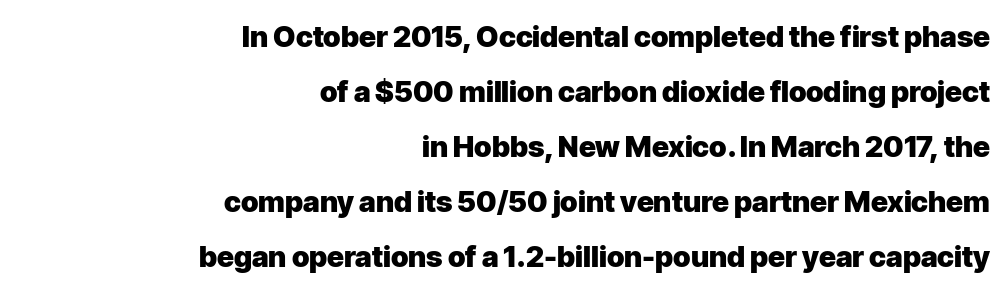
Typesetter's note: full bold, strokes at maximum text heaviness. Successive baselines arrive slowly, with a big drop between each. The rendering keeps characters at their native spacing. Nope, no serifs anywhere on these letters. Has an underline been added? It has not.
